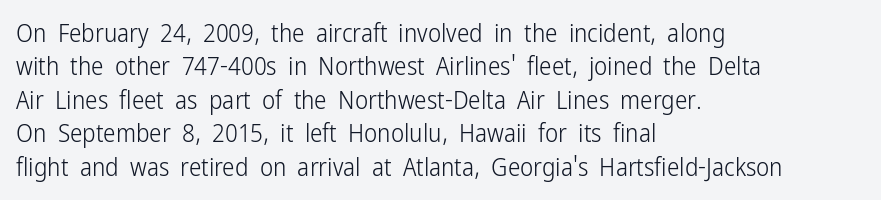
Q: Is the text bold? A: No.
Q: Is the text italic (slanted)? A: No, it is upright.
Q: Is the text underlined? A: No.
Q: How is the paragraph aligned? A: Left-aligned.
Q: Is the spacing between letters normal or unusually wide? A: Normal.
Q: Is the spacing between lines tight, normal or loose? A: Normal.
